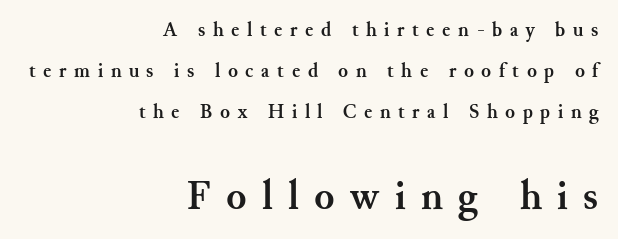
{"serif": "yes", "italic": "no", "bold": "yes", "weight": "semibold", "width": "normal", "stroke_contrast": "medium", "x_height": "small", "monospaced": "no", "underline": "no", "align": "right", "line_spacing": "loose", "line_spacing_ratio": 2.06, "letter_spacing": "wide", "letter_spacing_em": 0.38, "larger_block": "second", "size_ratio": 2.05, "glyph_px": 41}
